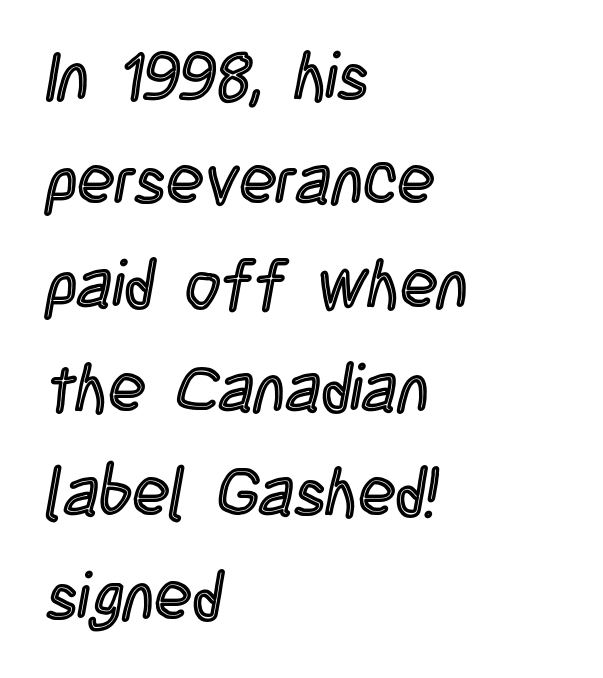
The image shows 68 px condensed type; set left-aligned, normal line spacing (1.53x), normal letter spacing, not underlined; a large x-height.
